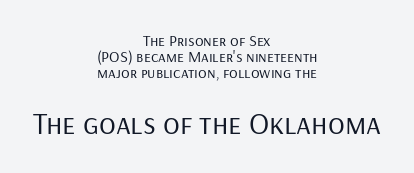
Q: Is the text bold? A: No.
Q: Is the text italic (slanted)? A: No, it is upright.
Q: Is the typeface a serif or a sans-serif typeface? A: Sans-serif.
Q: Is the text underlined? A: No.
Q: How is the paragraph aligned? A: Centered.
Q: Is the spacing between letters normal or unusually wide? A: Normal.
Q: Is the spacing between lines tight, normal or loose? A: Tight.
Q: Which block of text is set in a larger size, the first (top) or the second (bottom)? A: The second (bottom) one.
Q: Width (condensed, normal, or wide)? A: Normal.
Q: Stroke contrast? A: Low.
Q: x-height? A: Medium.
Q: Monospaced? A: No.
